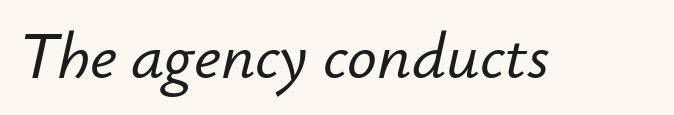
The image shows 66 px text type, italic (leaning right); set normal letter spacing, not underlined; low stroke contrast and a small x-height.
